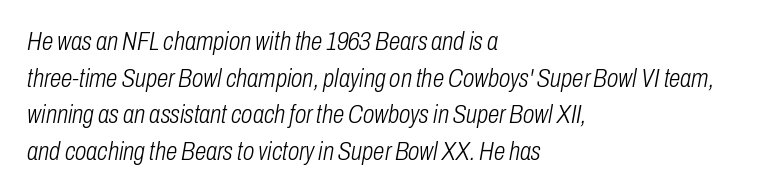
{"italic": "yes", "lean": "right", "slant_degrees": 10, "bold": "no", "underline": "no", "align": "left", "line_spacing": "normal", "line_spacing_ratio": 1.41, "letter_spacing": "normal", "letter_spacing_em": 0.0, "glyph_px": 26}
